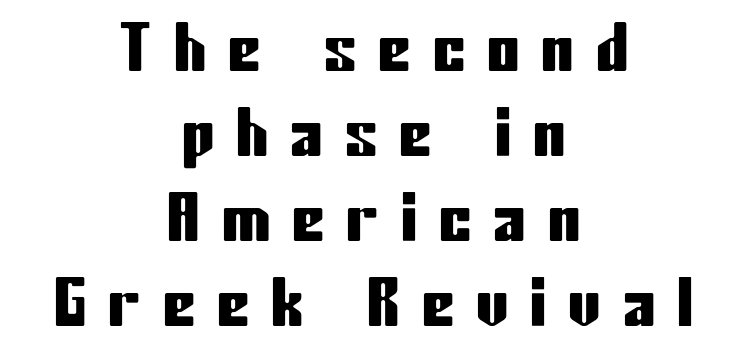
Type without underlining. Unlike italic type, these characters show no tilt at all. I'd call this a sans setting — the letters go barefoot. Spacing verdict: proportional, widths tailored to each character. Tracking here is generous; glyphs stand well apart from one another. Horizontal alignment here is central, giving a formal, balanced look.
